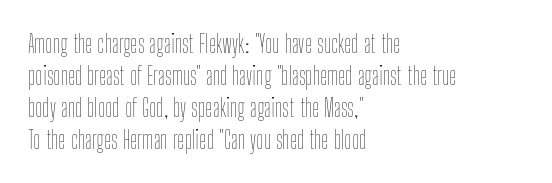
Q: Is the text bold? A: No.
Q: Is the text italic (slanted)? A: No, it is upright.
Q: Is the text underlined? A: No.
Q: How is the paragraph aligned? A: Left-aligned.
Q: Is the spacing between letters normal or unusually wide? A: Normal.
Q: Is the spacing between lines tight, normal or loose? A: Normal.
